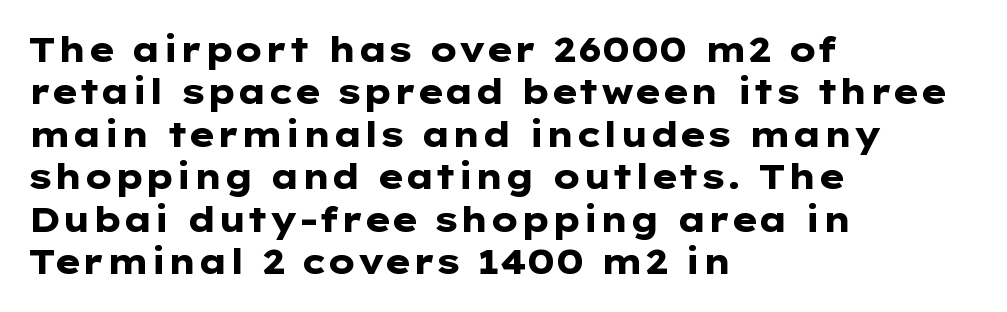
Q: Is the text bold? A: Yes.
Q: Is the text italic (slanted)? A: No, it is upright.
Q: Is the typeface a serif or a sans-serif typeface? A: Sans-serif.
Q: Is the text underlined? A: No.
Q: How is the paragraph aligned? A: Left-aligned.
Q: Is the spacing between letters normal or unusually wide? A: Normal.
Q: Is the spacing between lines tight, normal or loose? A: Normal.
Q: Width (condensed, normal, or wide)? A: Wide.
Q: Stroke contrast? A: Low.
Q: x-height? A: Medium.
Q: Monospaced? A: No.
